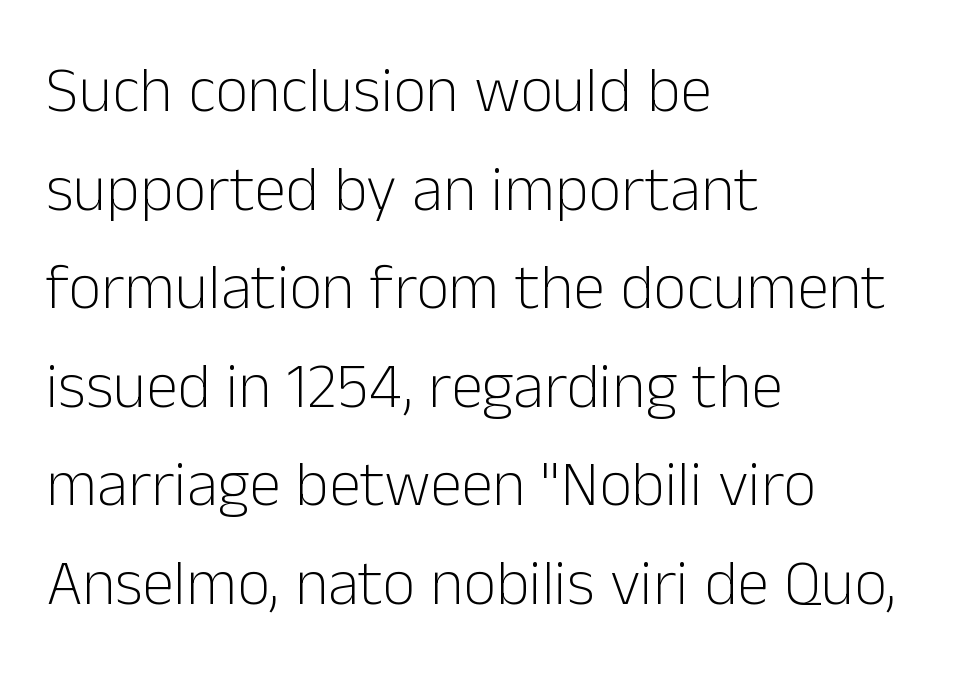
Q: Is the text bold? A: No.
Q: Is the text italic (slanted)? A: No, it is upright.
Q: Is the typeface a serif or a sans-serif typeface? A: Sans-serif.
Q: Is the text underlined? A: No.
Q: How is the paragraph aligned? A: Left-aligned.
Q: Is the spacing between letters normal or unusually wide? A: Normal.
Q: Is the spacing between lines tight, normal or loose? A: Normal.
Q: Width (condensed, normal, or wide)? A: Normal.
Q: Stroke contrast? A: Low.
Q: x-height? A: Medium.
Q: Monospaced? A: No.
